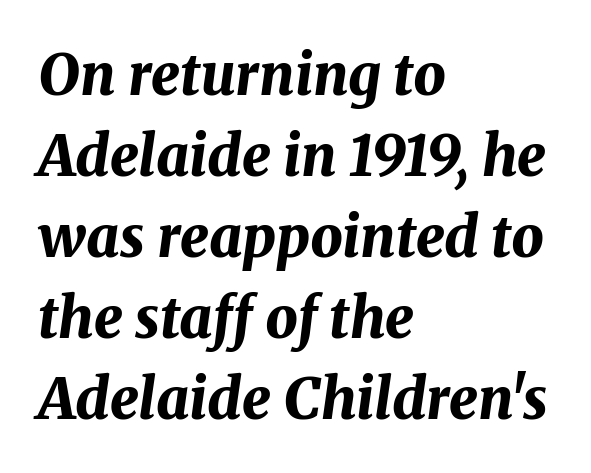
{"italic": "yes", "lean": "right", "slant_degrees": 8, "bold": "yes", "weight": "bold", "width": "normal", "stroke_contrast": "medium", "x_height": "medium", "monospaced": "no", "underline": "no", "align": "left", "line_spacing": "normal", "line_spacing_ratio": 1.42, "letter_spacing": "normal", "letter_spacing_em": 0.0, "glyph_px": 57}
